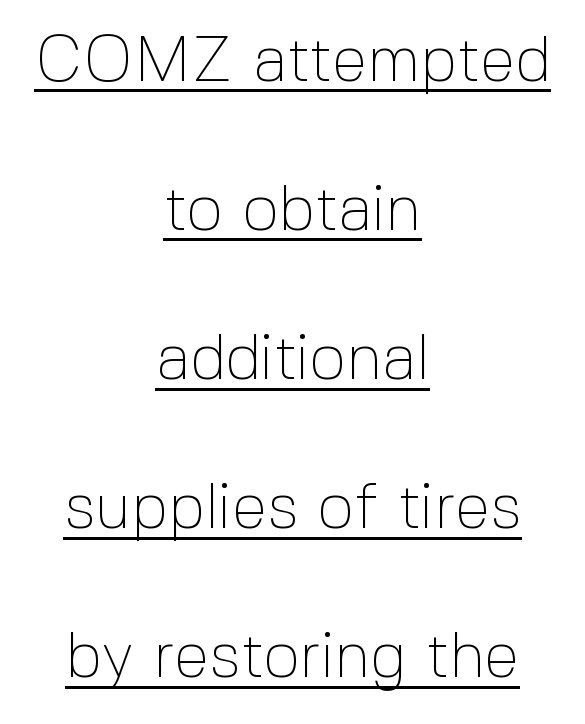
The passage shown has conventional tracking throughout. Which margin do the lines hug? Neither — every line sits in the middle. This is sans-serif lettering, the kind often seen on screens and signage. This is not heavy type; no bold has been used.
